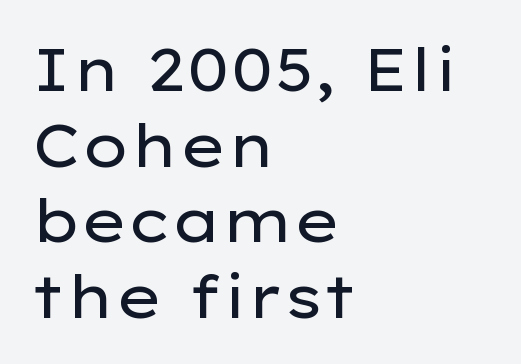
{"serif": "no", "italic": "no", "bold": "no", "weight": "regular", "width": "wide", "stroke_contrast": "low", "x_height": "medium", "monospaced": "no", "underline": "no", "align": "left", "line_spacing": "normal", "line_spacing_ratio": 1.26, "letter_spacing": "normal", "letter_spacing_em": 0.0, "glyph_px": 60}
